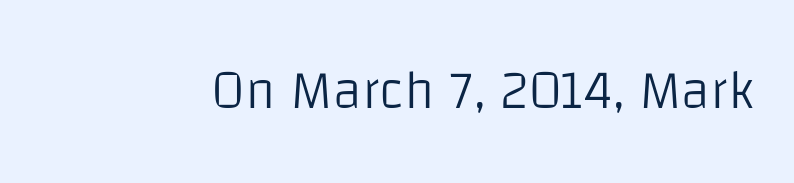
Q: Is the text bold? A: No.
Q: Is the text italic (slanted)? A: No, it is upright.
Q: Is the typeface a serif or a sans-serif typeface? A: Sans-serif.
Q: Is the text underlined? A: No.
Q: Is the spacing between letters normal or unusually wide? A: Normal.
Q: Width (condensed, normal, or wide)? A: Normal.
Q: Stroke contrast? A: Low.
Q: x-height? A: Large.
Q: Monospaced? A: No.
